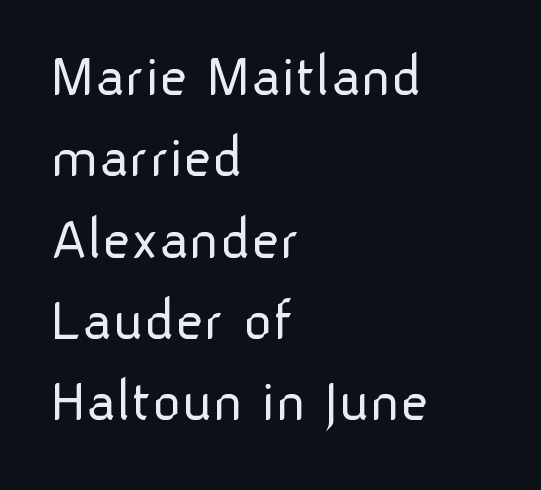
The glyphs in this specimen are sans serif. This sample has the flowing, uneven cadence of proportional lettering. Tall strokes in this sample are plumb rather than angled. The space between consecutive lines is moderate. Line starts are locked; line ends wander. Underline: absent.
